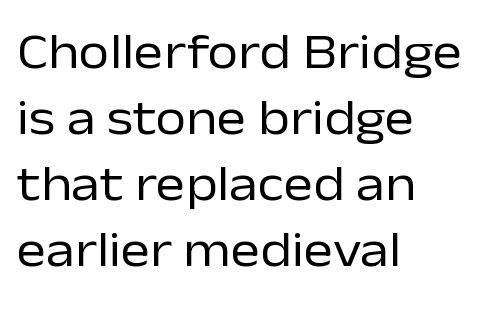
The image shows 50 px regular-weight sans-serif type, upright; set left-aligned, normal line spacing (1.32x), normal letter spacing, not underlined; low stroke contrast and a medium x-height.
